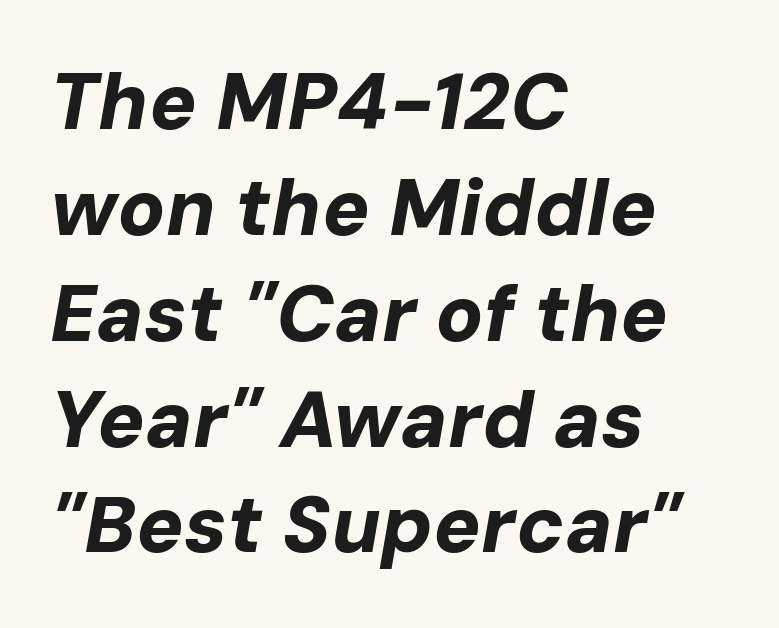
Q: Is the text bold? A: Yes.
Q: Is the text italic (slanted)? A: Yes, it leans right by about 10 degrees.
Q: Is the text underlined? A: No.
Q: How is the paragraph aligned? A: Left-aligned.
Q: Is the spacing between letters normal or unusually wide? A: Normal.
Q: Is the spacing between lines tight, normal or loose? A: Normal.
Q: Width (condensed, normal, or wide)? A: Normal.
Q: Stroke contrast? A: Low.
Q: x-height? A: Medium.
Q: Monospaced? A: No.
